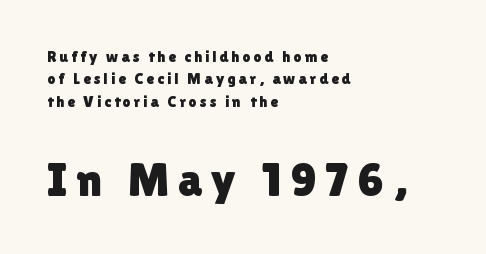
The image shows 47 px sans-serif type, upright; set left-aligned, normal line spacing (1.4x), not underlined; the second (bottom) block is 2.94x larger; a medium x-height.
